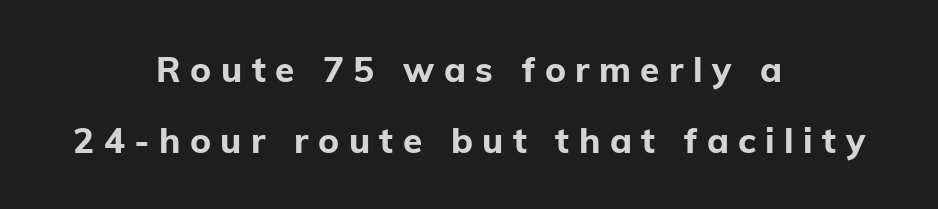
{"serif": "no", "italic": "no", "bold": "yes", "weight": "bold", "width": "normal", "stroke_contrast": "low", "x_height": "medium", "monospaced": "no", "underline": "no", "align": "center", "line_spacing": "loose", "line_spacing_ratio": 2.04, "letter_spacing": "wide", "letter_spacing_em": 0.27, "glyph_px": 35}
